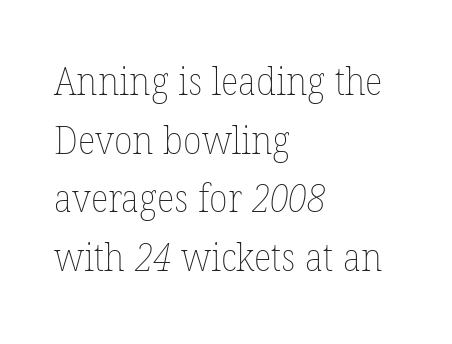
{"bold": "no", "weight": "thin", "width": "normal", "stroke_contrast": "low", "x_height": "medium", "monospaced": "no", "underline": "no", "align": "left", "line_spacing": "normal", "line_spacing_ratio": 1.54, "letter_spacing": "normal", "letter_spacing_em": 0.0, "glyph_px": 38}
